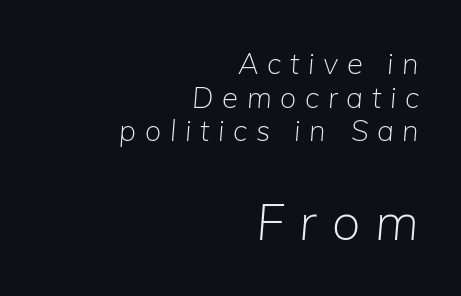
Q: Is the text bold? A: No.
Q: Is the text italic (slanted)? A: Yes, it leans right by about 5 degrees.
Q: Is the text underlined? A: No.
Q: How is the paragraph aligned? A: Right-aligned.
Q: Is the spacing between letters normal or unusually wide? A: Unusually wide.
Q: Which block of text is set in a larger size, the first (top) or the second (bottom)? A: The second (bottom) one.
Q: Width (condensed, normal, or wide)? A: Normal.
Q: Stroke contrast? A: Low.
Q: x-height? A: Medium.
Q: Monospaced? A: No.
